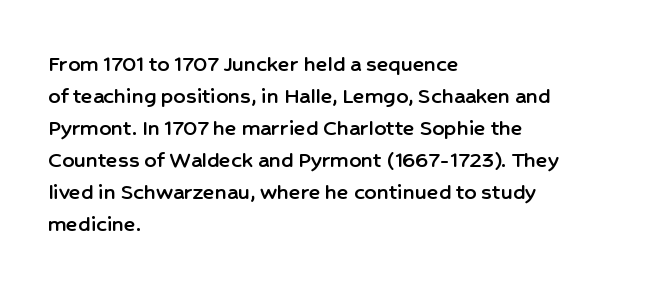
{"italic": "no", "underline": "no", "align": "left", "line_spacing": "normal", "line_spacing_ratio": 1.33, "letter_spacing": "normal", "letter_spacing_em": 0.0, "glyph_px": 24}
